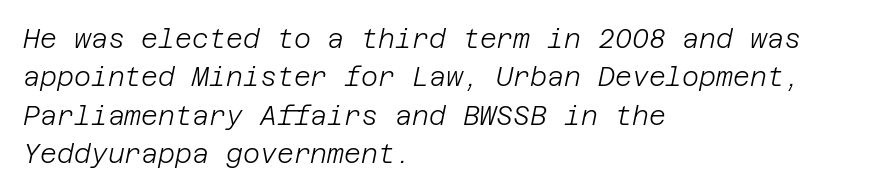
{"italic": "yes", "lean": "right", "slant_degrees": 12, "bold": "no", "underline": "no", "align": "left", "line_spacing": "normal", "line_spacing_ratio": 1.48, "letter_spacing": "normal", "letter_spacing_em": 0.0, "glyph_px": 26}
